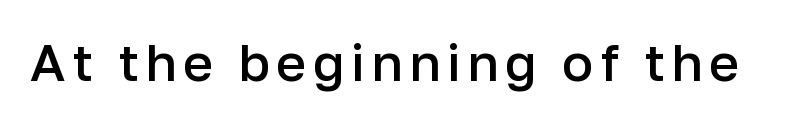
Q: Is the text bold? A: Semi-bold.
Q: Is the text italic (slanted)? A: No, it is upright.
Q: Is the typeface a serif or a sans-serif typeface? A: Sans-serif.
Q: Is the text underlined? A: No.
Q: Width (condensed, normal, or wide)? A: Normal.
Q: Stroke contrast? A: Low.
Q: x-height? A: Medium.
Q: Monospaced? A: No.
